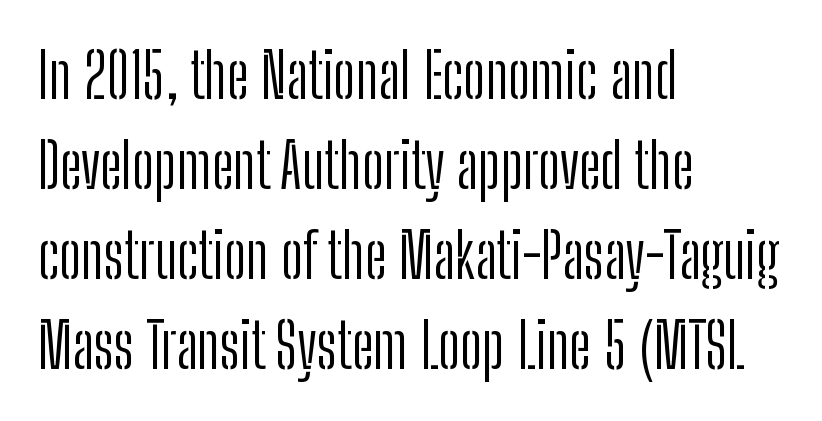
The image shows 62 px light, condensed sans-serif type, upright; set left-aligned, normal line spacing (1.45x), normal letter spacing, not underlined; low stroke contrast and a medium x-height.
